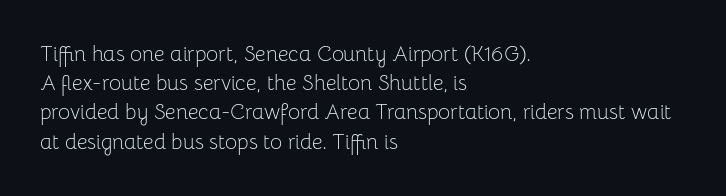
{"italic": "no", "bold": "no", "underline": "no", "align": "left", "line_spacing": "normal", "line_spacing_ratio": 1.39, "letter_spacing": "normal", "letter_spacing_em": 0.0, "glyph_px": 21}
